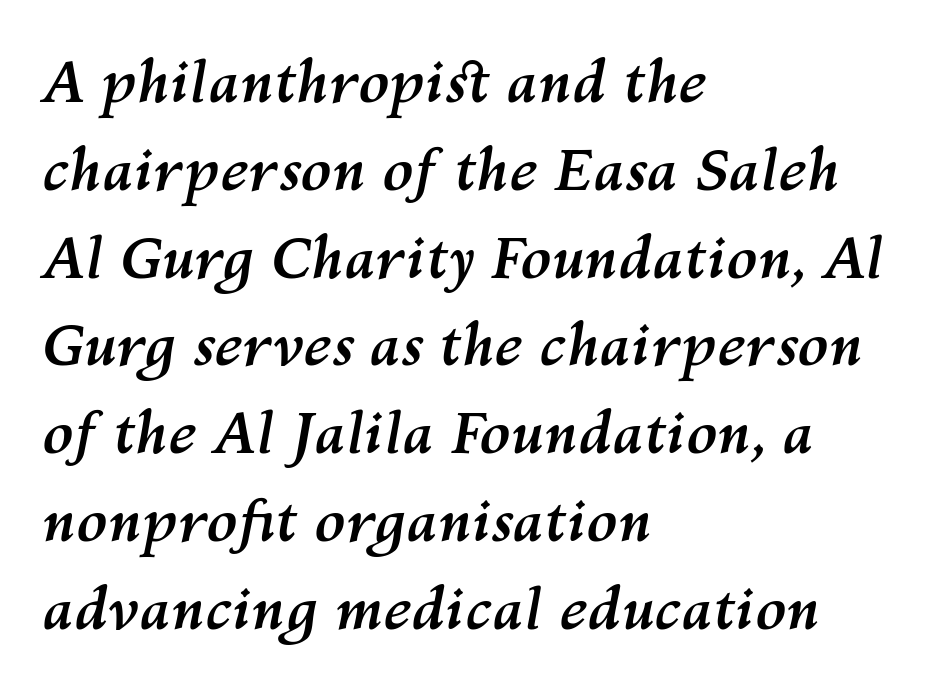
Q: Is the text bold? A: Yes.
Q: Is the text italic (slanted)? A: Yes, it leans right by about 10 degrees.
Q: Is the text underlined? A: No.
Q: How is the paragraph aligned? A: Left-aligned.
Q: Is the spacing between letters normal or unusually wide? A: Normal.
Q: Is the spacing between lines tight, normal or loose? A: Normal.
Q: Width (condensed, normal, or wide)? A: Normal.
Q: Stroke contrast? A: Medium.
Q: x-height? A: Medium.
Q: Monospaced? A: No.
